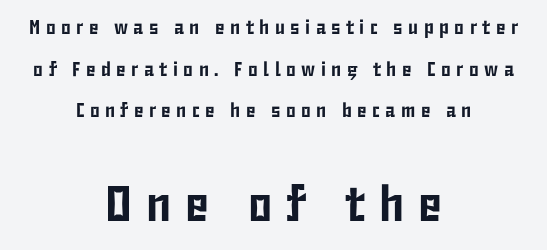
Q: Is the text italic (slanted)? A: No, it is upright.
Q: Is the typeface a serif or a sans-serif typeface? A: Sans-serif.
Q: Is the text underlined? A: No.
Q: How is the paragraph aligned? A: Centered.
Q: Is the spacing between letters normal or unusually wide? A: Unusually wide.
Q: Is the spacing between lines tight, normal or loose? A: Loose.
Q: Which block of text is set in a larger size, the first (top) or the second (bottom)? A: The second (bottom) one.
Q: Width (condensed, normal, or wide)? A: Condensed.
Q: Stroke contrast? A: Low.
Q: x-height? A: Medium.
Q: Monospaced? A: No.
